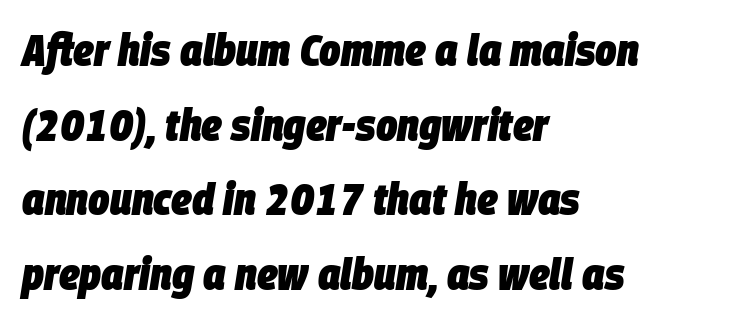
The letters advance in unequal steps, a hallmark of proportional type. Words appear dense and cohesive because spacing is normal. The paragraph shown leans on its left margin. Does the lettering tilt? It does — this is italic.
